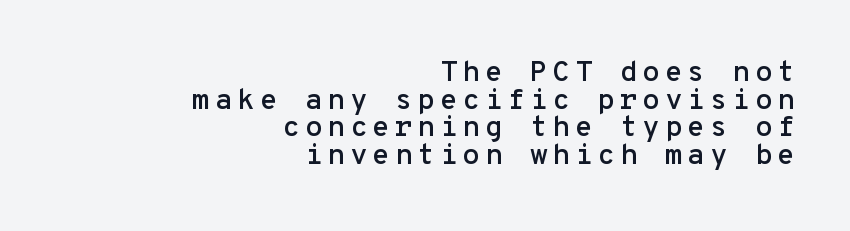
The image shows 29 px sans-serif type, upright, monospaced; set right-aligned, tight line spacing (0.95x), not underlined; low stroke contrast and a medium x-height.
